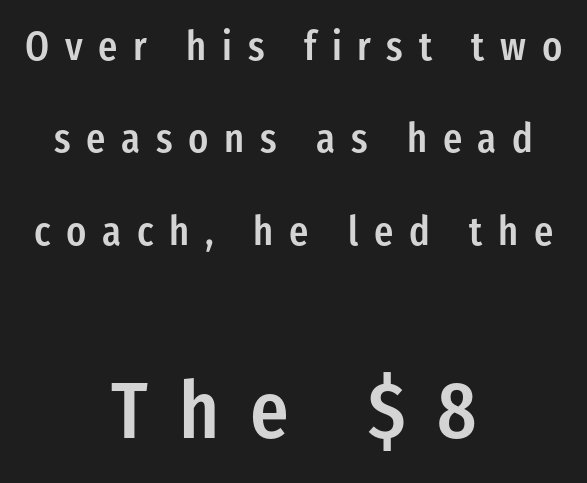
Is this a fixed-width face? No — the glyphs have proportional, varying widths. These lines stand farther apart than default settings would place them. Leftover space on each line is divided equally before and after the words. Which chunk is bigger? The second one — the bottom block dwarfs the top. This is the in-between weight designers call semibold or demi. Italic: no, the glyphs are upright roman.
